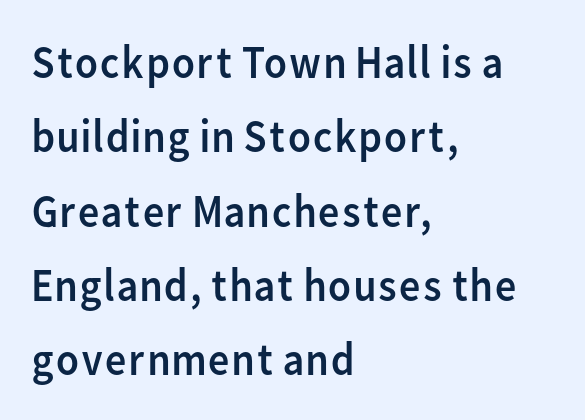
The image shows 47 px regular-weight sans-serif type, upright; set left-aligned, normal line spacing (1.58x), normal letter spacing, not underlined; low stroke contrast and a medium x-height.
